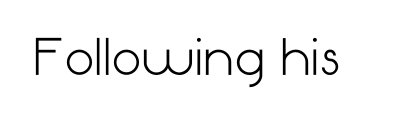
This sample uses a sans-serif face. Is the type heavy? It reads as light-to-regular instead. The tracking reads as untouched default to a designer's eye. Words float on clear page, feet unadorned. A typesetter would mark this as roman, not italic.
